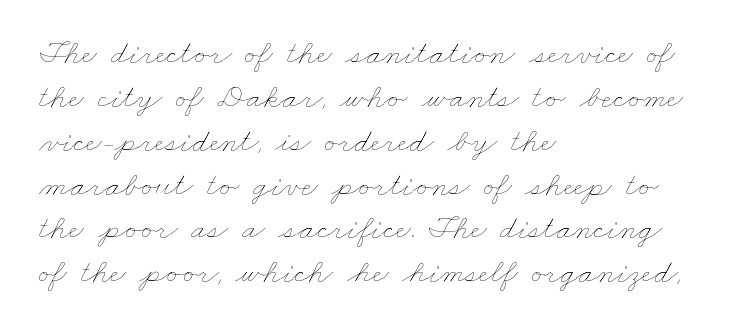
Q: Is the text bold? A: No.
Q: Is the text underlined? A: No.
Q: How is the paragraph aligned? A: Left-aligned.
Q: Is the spacing between letters normal or unusually wide? A: Normal.
Q: Is the spacing between lines tight, normal or loose? A: Normal.
Q: Width (condensed, normal, or wide)? A: Wide.
Q: Stroke contrast? A: Low.
Q: x-height? A: Small.
Q: Monospaced? A: No.
